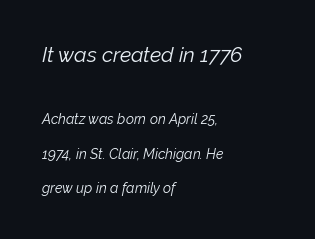
The image shows 21 px text type, italic (leaning right); set left-aligned, loose line spacing (2.45x), normal letter spacing, not underlined; the first (top) block is 1.5x larger.
